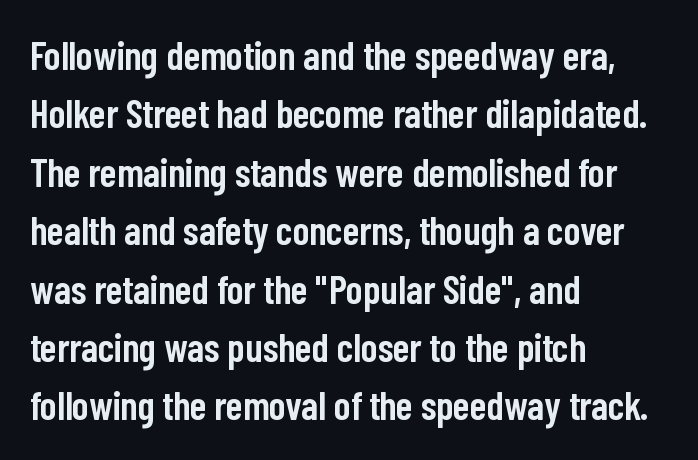
The image shows 40 px semibold, condensed sans-serif type, upright; set left-aligned, normal line spacing (1.46x), normal letter spacing, not underlined; low stroke contrast and a medium x-height.
